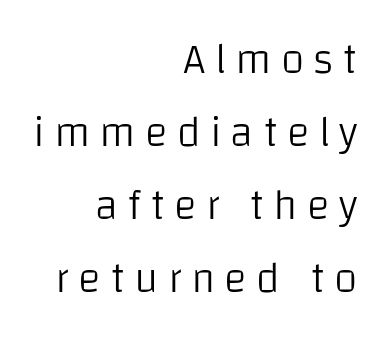
{"serif": "no", "italic": "no", "bold": "no", "weight": "light", "width": "normal", "stroke_contrast": "low", "x_height": "large", "monospaced": "no", "underline": "no", "align": "right", "line_spacing": "normal", "line_spacing_ratio": 1.7, "letter_spacing": "wide", "letter_spacing_em": 0.21, "glyph_px": 43}
